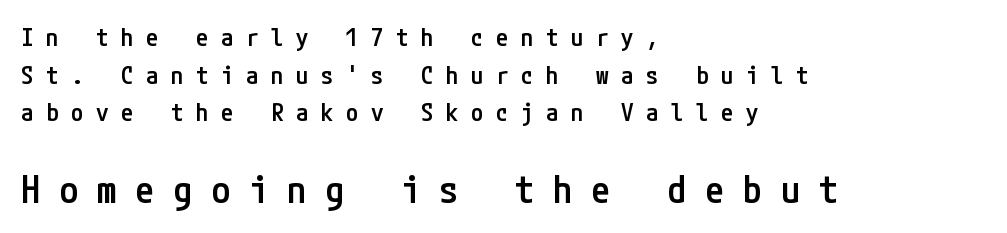
The image shows 38 px semibold, condensed sans-serif type, upright; set left-aligned, normal line spacing (1.51x), unusually wide letter spacing (+0.5 em), not underlined; the second (bottom) block is 1.52x larger; low stroke contrast and a medium x-height.
